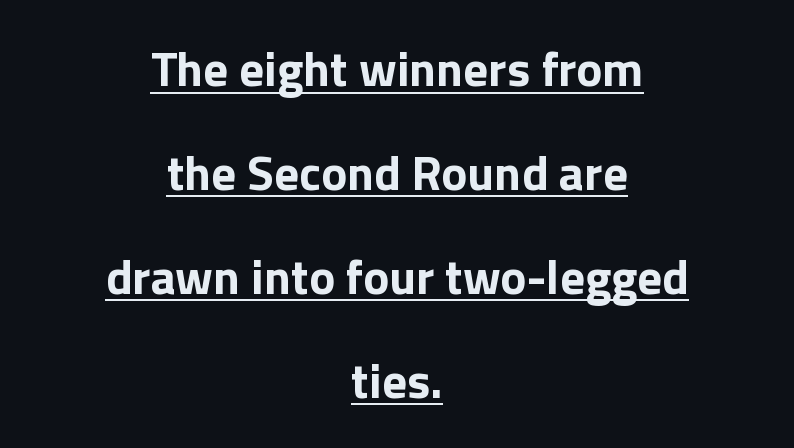
Q: Is the text bold? A: Yes.
Q: Is the text italic (slanted)? A: No, it is upright.
Q: Is the typeface a serif or a sans-serif typeface? A: Sans-serif.
Q: Is the text underlined? A: Yes.
Q: How is the paragraph aligned? A: Centered.
Q: Is the spacing between letters normal or unusually wide? A: Normal.
Q: Is the spacing between lines tight, normal or loose? A: Loose.
Q: Width (condensed, normal, or wide)? A: Normal.
Q: Stroke contrast? A: Low.
Q: x-height? A: Medium.
Q: Monospaced? A: No.
